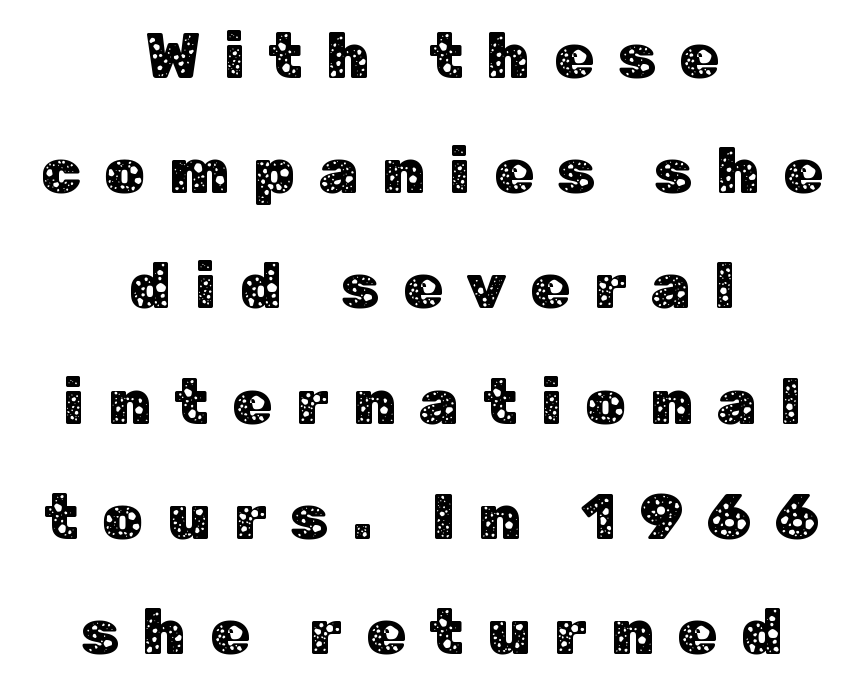
This sample uses a sans-serif face. The typesetter chose a symmetrical, centered arrangement here. Characters remain perfectly vertical along every line. The face used here is proportionally spaced, like ordinary book or web type.
